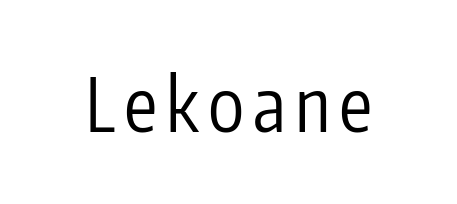
Nothing sits at the stroke ends, so this counts as sans-serif. Quick note: underline off. The lettering stays uniformly vertical, giving the passage a roman look. Ink coverage per letter is moderate at most. The rendering uses natural spacing where letterforms have individual widths.
